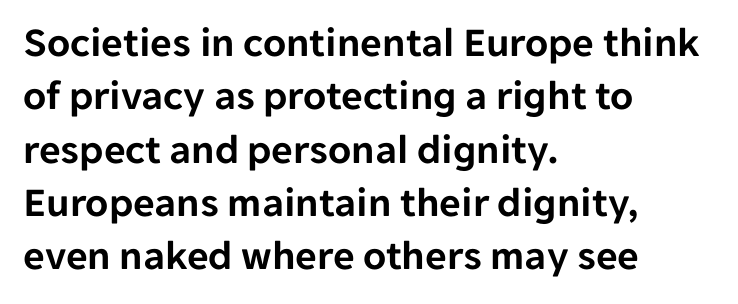
{"serif": "no", "italic": "no", "width": "normal", "stroke_contrast": "low", "x_height": "medium", "monospaced": "no", "underline": "no", "align": "left", "line_spacing": "normal", "line_spacing_ratio": 1.27, "letter_spacing": "normal", "letter_spacing_em": 0.0, "glyph_px": 42}
